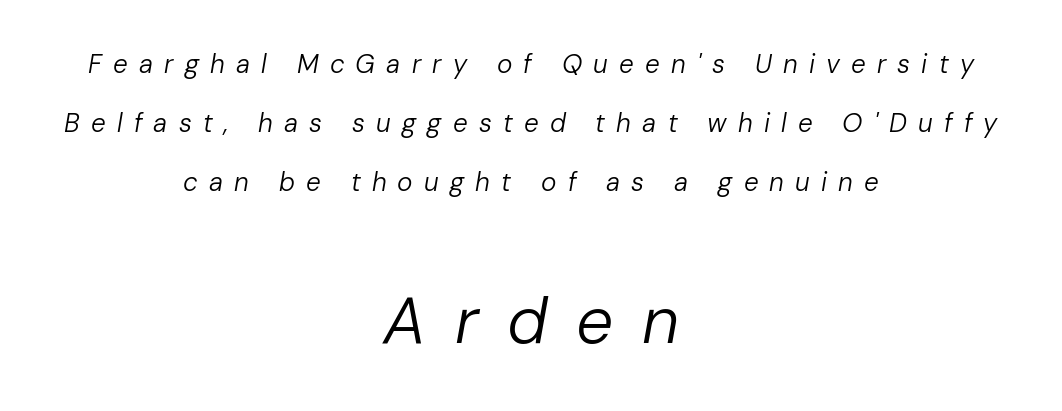
Q: Is the text bold? A: No.
Q: Is the text italic (slanted)? A: Yes, it leans right by about 10 degrees.
Q: Is the text underlined? A: No.
Q: How is the paragraph aligned? A: Centered.
Q: Is the spacing between letters normal or unusually wide? A: Unusually wide.
Q: Is the spacing between lines tight, normal or loose? A: Loose.
Q: Which block of text is set in a larger size, the first (top) or the second (bottom)? A: The second (bottom) one.
Q: Width (condensed, normal, or wide)? A: Normal.
Q: Stroke contrast? A: Low.
Q: x-height? A: Medium.
Q: Monospaced? A: No.
